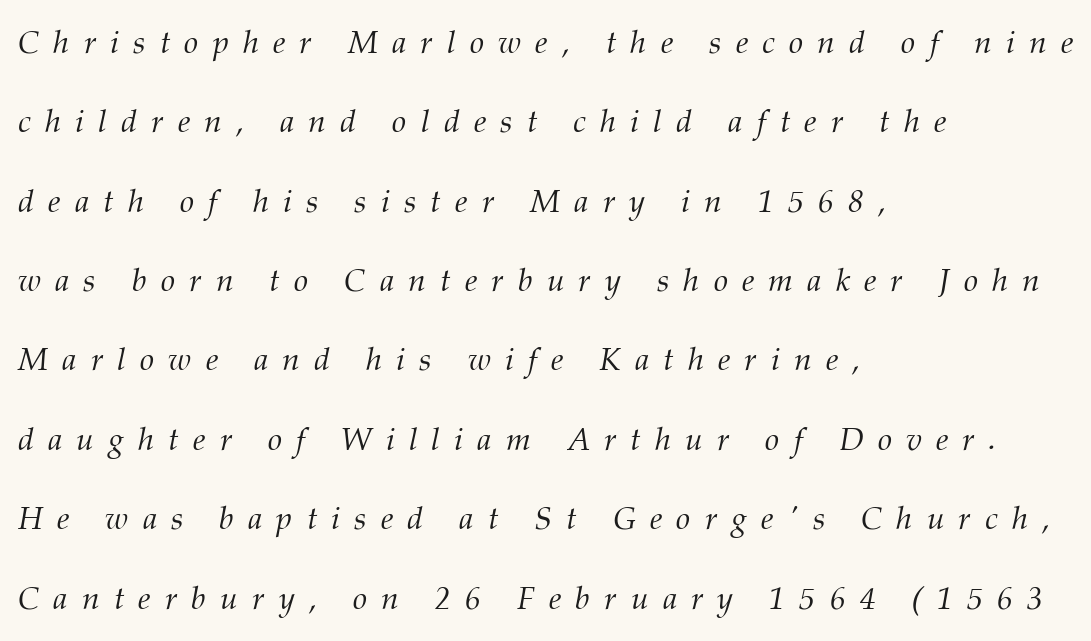
Q: Is the text bold? A: No.
Q: Is the text italic (slanted)? A: Yes, it leans right by about 12 degrees.
Q: Is the typeface a serif or a sans-serif typeface? A: Serif.
Q: Is the text underlined? A: No.
Q: How is the paragraph aligned? A: Left-aligned.
Q: Is the spacing between letters normal or unusually wide? A: Unusually wide.
Q: Is the spacing between lines tight, normal or loose? A: Loose.
Q: Width (condensed, normal, or wide)? A: Normal.
Q: Stroke contrast? A: Medium.
Q: x-height? A: Medium.
Q: Monospaced? A: No.
